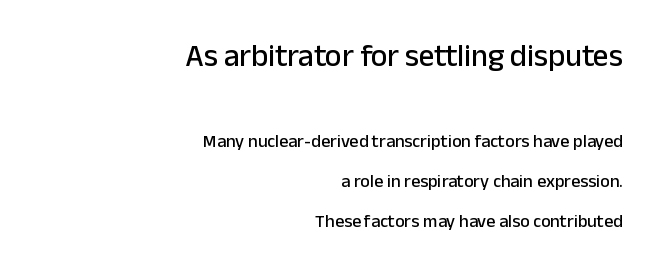
The image shows 31 px sans-serif type, upright; set right-aligned, loose line spacing (2.23x), normal letter spacing, not underlined; the first (top) block is 1.72x larger; low stroke contrast and a medium x-height.
